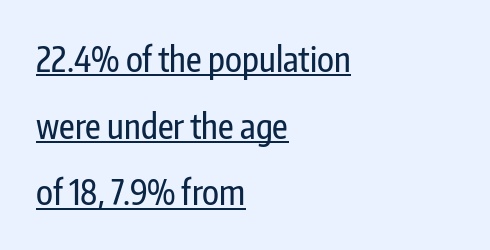
Q: Is the text italic (slanted)? A: No, it is upright.
Q: Is the typeface a serif or a sans-serif typeface? A: Sans-serif.
Q: Is the text underlined? A: Yes.
Q: How is the paragraph aligned? A: Left-aligned.
Q: Is the spacing between letters normal or unusually wide? A: Normal.
Q: Is the spacing between lines tight, normal or loose? A: Loose.
Q: Width (condensed, normal, or wide)? A: Condensed.
Q: Stroke contrast? A: Low.
Q: x-height? A: Medium.
Q: Monospaced? A: No.
